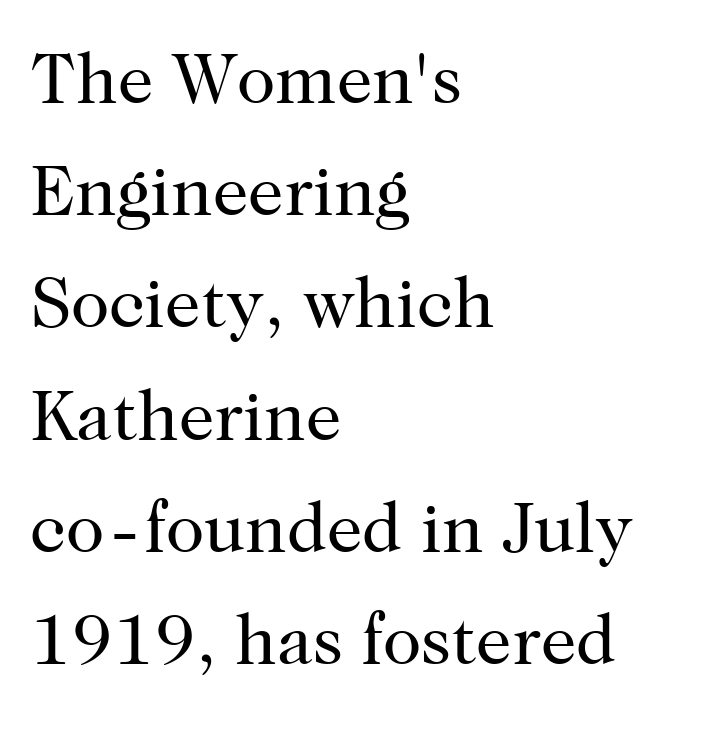
Each letter's strokes conclude with small projecting serifs. The rendering uses natural spacing where letterforms have individual widths. The leading is moderate, giving the passage an even texture. The letters sit at their default tracking, neither squeezed nor spread. A typesetter would mark this as roman, not italic. Does the copy run flush right? No — it runs flush left.
